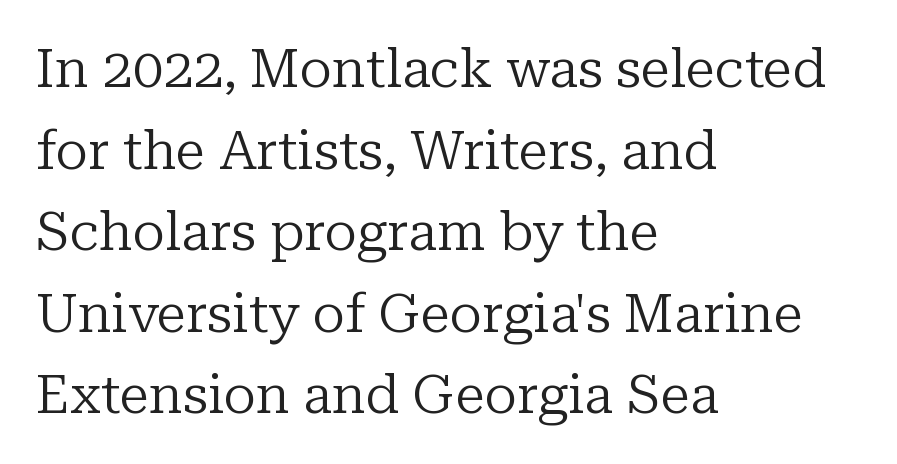
The image shows 54 px regular-weight serif type, upright; set left-aligned, normal line spacing (1.51x), normal letter spacing, not underlined; low stroke contrast and a medium x-height.
